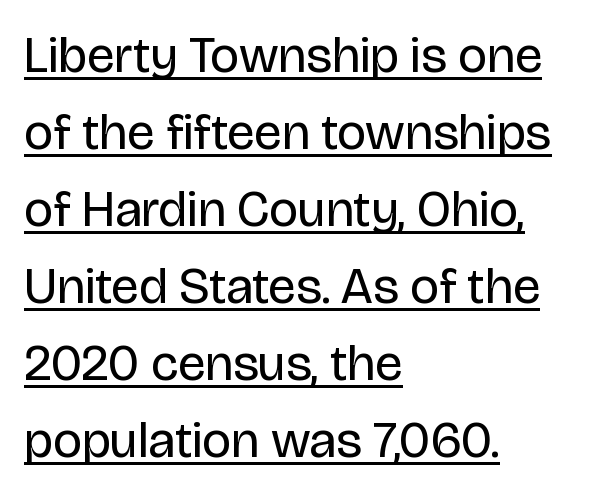
Q: Is the text bold? A: No.
Q: Is the text italic (slanted)? A: No, it is upright.
Q: Is the typeface a serif or a sans-serif typeface? A: Sans-serif.
Q: Is the text underlined? A: Yes.
Q: How is the paragraph aligned? A: Left-aligned.
Q: Is the spacing between letters normal or unusually wide? A: Normal.
Q: Is the spacing between lines tight, normal or loose? A: Normal.
Q: Width (condensed, normal, or wide)? A: Normal.
Q: Stroke contrast? A: Low.
Q: x-height? A: Large.
Q: Monospaced? A: No.
